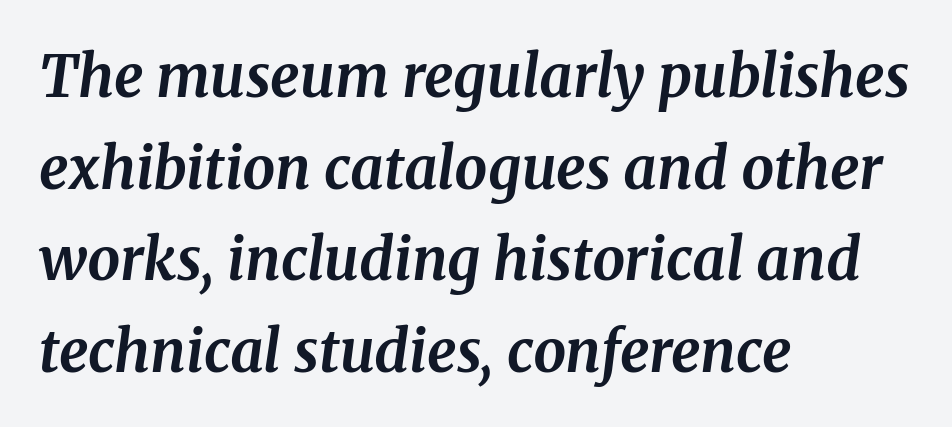
The image shows 58 px bold serif type, italic (leaning right); set left-aligned, normal line spacing (1.58x), normal letter spacing, not underlined; medium stroke contrast and a medium x-height.
